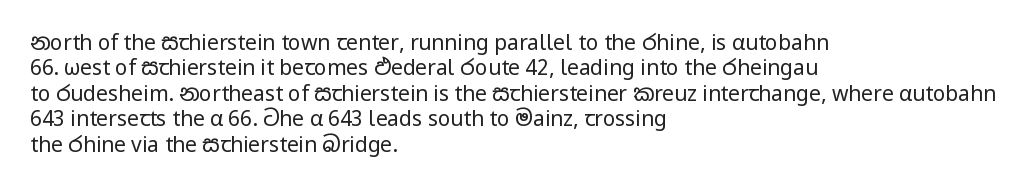
Q: Is the text bold? A: No.
Q: Is the text italic (slanted)? A: No, it is upright.
Q: Is the text underlined? A: No.
Q: How is the paragraph aligned? A: Left-aligned.
Q: Is the spacing between letters normal or unusually wide? A: Normal.
